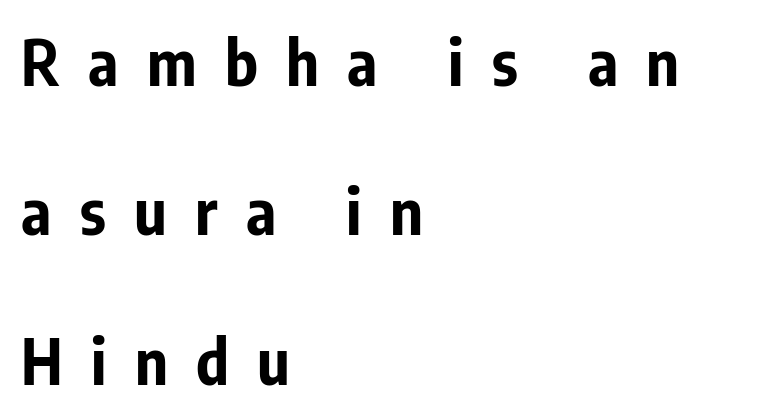
A typesetter would call this heavily tracked-out type. This rendering uses left alignment, leaving the right contour irregular. Do the characters align in a grid? No, the font is proportional. In terms of posture, this sample is upright. The baseline area is clear. Classification — sans serif.
